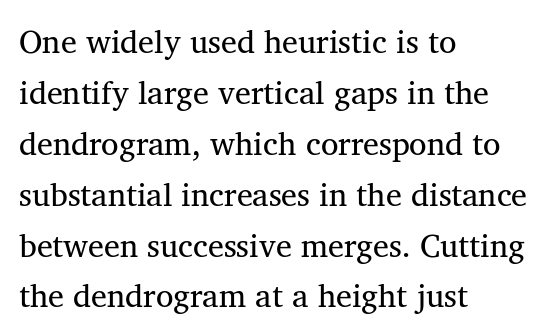
{"serif": "yes", "italic": "no", "bold": "no", "weight": "regular", "width": "normal", "stroke_contrast": "medium", "x_height": "medium", "monospaced": "no", "underline": "no", "align": "left", "line_spacing": "normal", "line_spacing_ratio": 1.59, "letter_spacing": "normal", "letter_spacing_em": 0.0, "glyph_px": 32}
